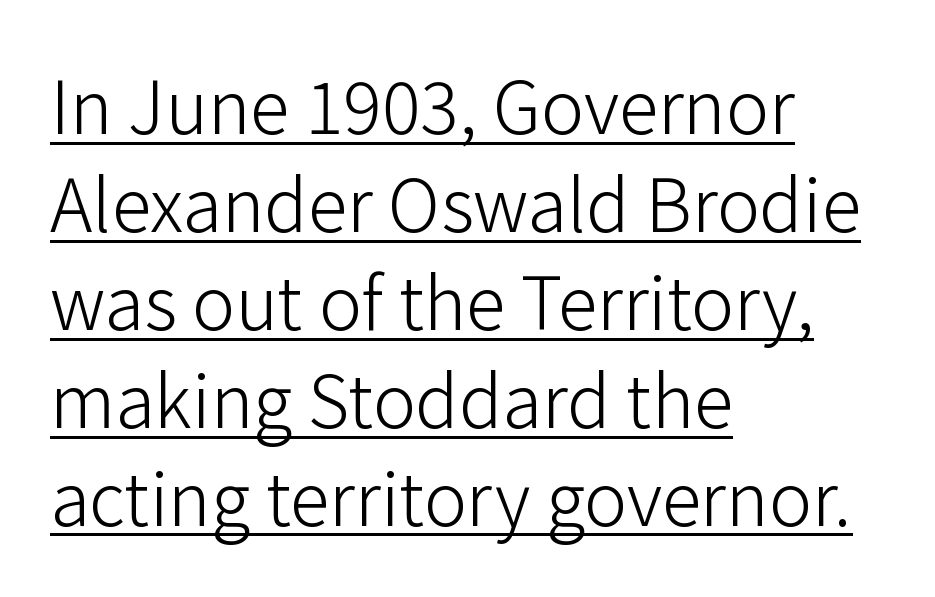
Q: Is the text bold? A: No.
Q: Is the text italic (slanted)? A: No, it is upright.
Q: Is the typeface a serif or a sans-serif typeface? A: Sans-serif.
Q: Is the text underlined? A: Yes.
Q: How is the paragraph aligned? A: Left-aligned.
Q: Is the spacing between letters normal or unusually wide? A: Normal.
Q: Is the spacing between lines tight, normal or loose? A: Normal.
Q: Width (condensed, normal, or wide)? A: Normal.
Q: Stroke contrast? A: Low.
Q: x-height? A: Medium.
Q: Monospaced? A: No.
